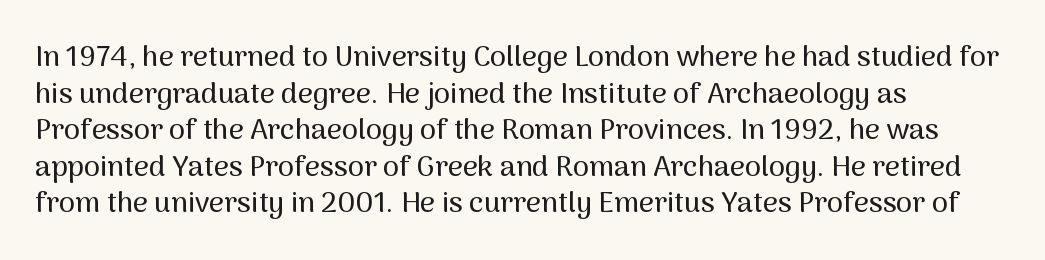
The image shows 29 px sans-serif type, upright; set left-aligned, normal line spacing (1.26x), normal letter spacing, not underlined; medium stroke contrast and a medium x-height.
